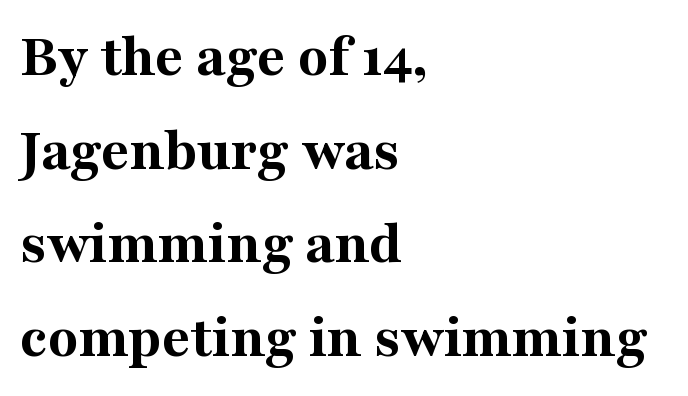
Baseline-to-baseline distance is the conventional proportion of letter height. The area under the type is left untouched. A student would call this left alignment; a typographer would say flush left, rag right. Posture: upright roman.
